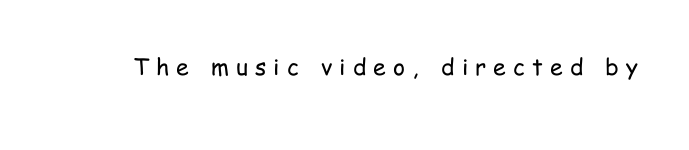
Q: Is the text bold? A: No.
Q: Is the text italic (slanted)? A: No, it is upright.
Q: Is the text underlined? A: No.
Q: Is the spacing between letters normal or unusually wide? A: Unusually wide.
